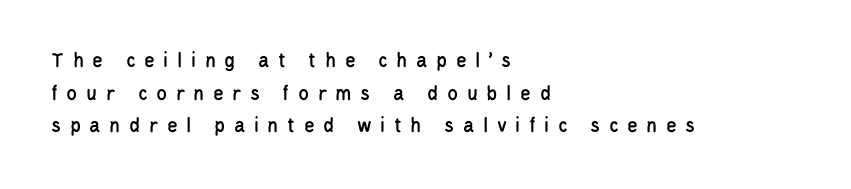
Q: Is the text italic (slanted)? A: No, it is upright.
Q: Is the text underlined? A: No.
Q: How is the paragraph aligned? A: Left-aligned.
Q: Is the spacing between letters normal or unusually wide? A: Unusually wide.
Q: Is the spacing between lines tight, normal or loose? A: Normal.
